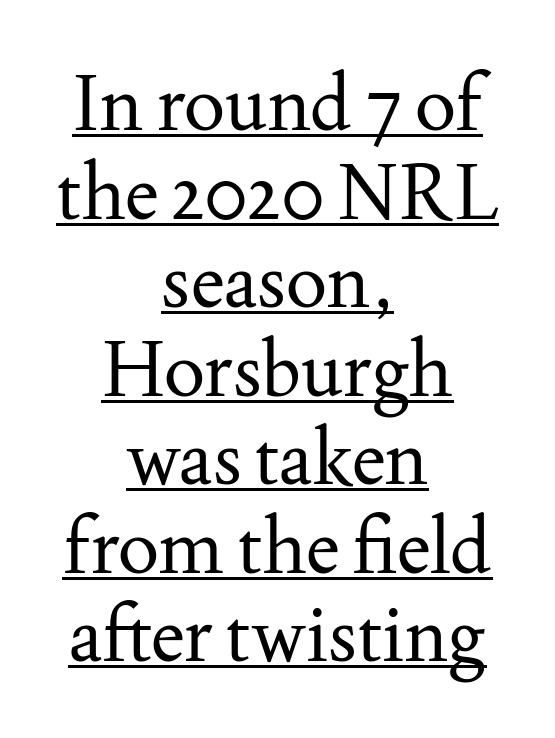
{"serif": "yes", "italic": "no", "bold": "no", "weight": "regular", "width": "normal", "stroke_contrast": "medium", "x_height": "small", "monospaced": "no", "underline": "yes", "align": "center", "line_spacing": "tight", "line_spacing_ratio": 1.15, "letter_spacing": "normal", "letter_spacing_em": 0.0, "glyph_px": 77}
